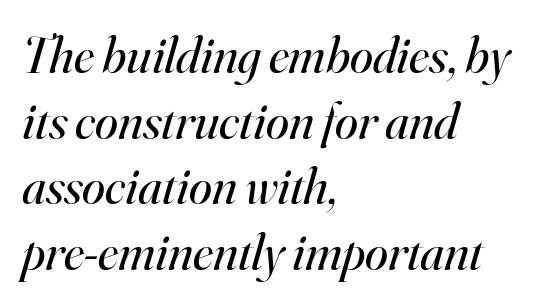
{"serif": "yes", "italic": "yes", "lean": "right", "slant_degrees": 16, "bold": "no", "weight": "regular", "width": "normal", "stroke_contrast": "high", "x_height": "small", "monospaced": "no", "underline": "no", "align": "left", "line_spacing": "normal", "line_spacing_ratio": 1.26, "letter_spacing": "normal", "letter_spacing_em": 0.0, "glyph_px": 52}
